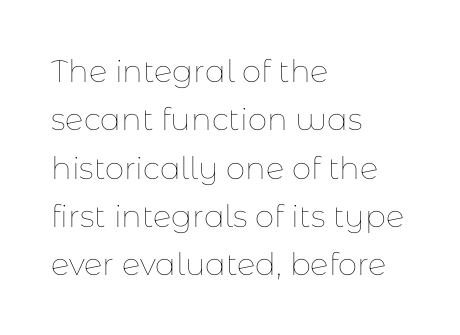
{"italic": "no", "bold": "no", "weight": "thin", "width": "normal", "stroke_contrast": "low", "x_height": "medium", "monospaced": "no", "underline": "no", "align": "left", "line_spacing": "normal", "line_spacing_ratio": 1.56, "letter_spacing": "normal", "letter_spacing_em": 0.0, "glyph_px": 31}
